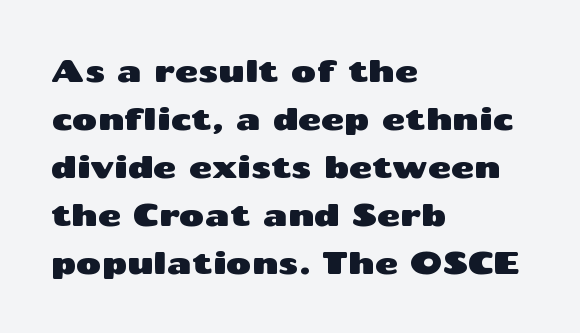
The font's upright variant was chosen for this text. The rendering uses a moderate line-height, typical for paragraphs. Each row of text sits above clean, open space. The tracking reads as untouched default to a designer's eye.
